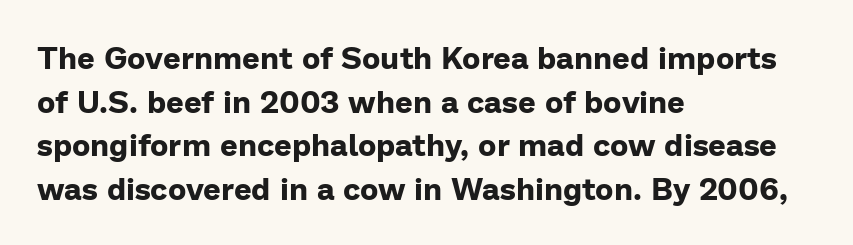
One-word summary of the alignment: left. Bare-footed words on every line. Here the glyphs are tracked normally, forming tight word shapes. A typesetter would call this proportional, since set widths differ per character.
